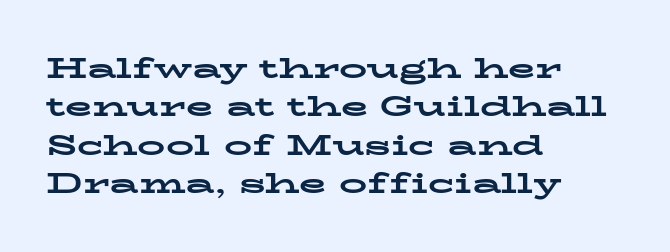
The image shows 28 px bold, wide serif type, upright; set left-aligned, normal line spacing (1.37x), normal letter spacing, not underlined; low stroke contrast and a medium x-height.
